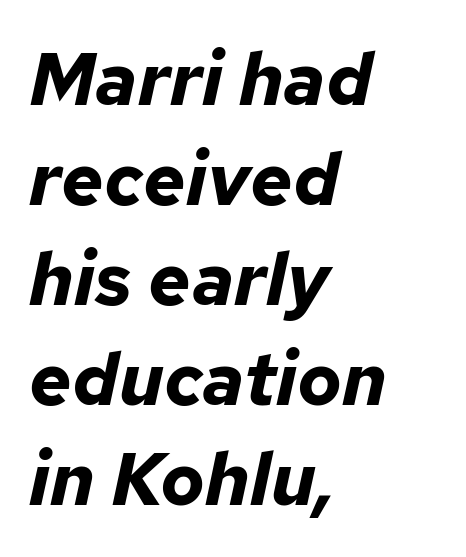
The image shows 74 px bold type, italic (leaning right); set left-aligned, normal line spacing (1.35x), normal letter spacing, not underlined; low stroke contrast and a medium x-height.
